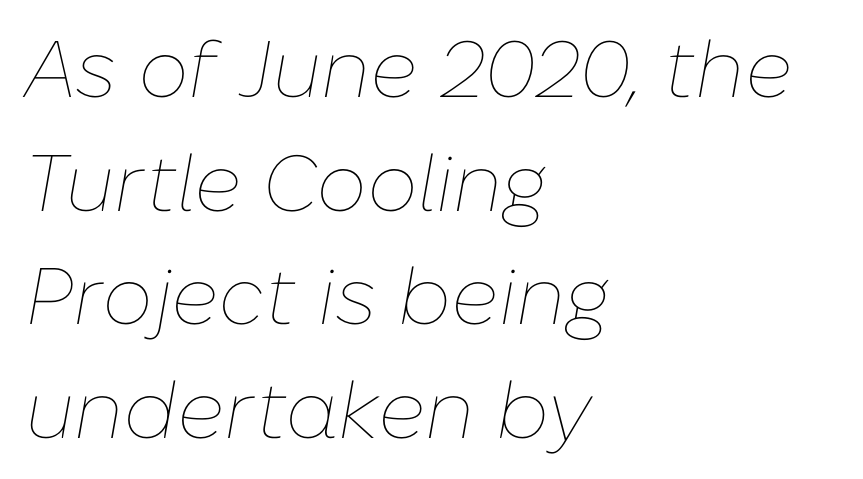
Q: Is the text bold? A: No.
Q: Is the text italic (slanted)? A: Yes, it leans right by about 10 degrees.
Q: Is the text underlined? A: No.
Q: How is the paragraph aligned? A: Left-aligned.
Q: Is the spacing between letters normal or unusually wide? A: Normal.
Q: Is the spacing between lines tight, normal or loose? A: Normal.
Q: Width (condensed, normal, or wide)? A: Normal.
Q: Stroke contrast? A: Low.
Q: x-height? A: Medium.
Q: Monospaced? A: No.
